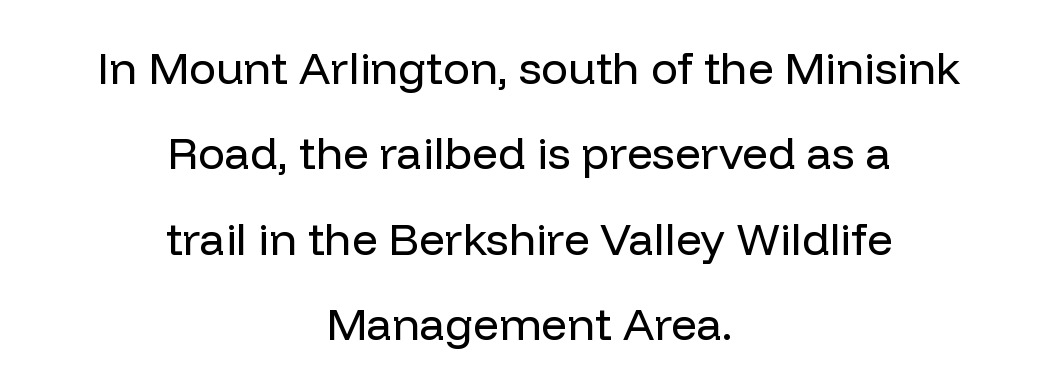
Q: Is the text bold? A: No.
Q: Is the text italic (slanted)? A: No, it is upright.
Q: Is the typeface a serif or a sans-serif typeface? A: Sans-serif.
Q: Is the text underlined? A: No.
Q: How is the paragraph aligned? A: Centered.
Q: Is the spacing between letters normal or unusually wide? A: Normal.
Q: Is the spacing between lines tight, normal or loose? A: Loose.
Q: Width (condensed, normal, or wide)? A: Normal.
Q: Stroke contrast? A: Low.
Q: x-height? A: Medium.
Q: Monospaced? A: No.
